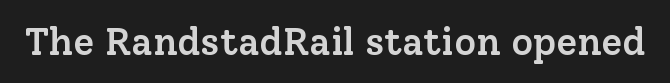
The passage shown is semibold, sitting just below true bold. Note the varied advance widths — an 'i' is clearly narrower than an 'm'. The face used here is seriffed, in the tradition of book romans. Rule under the text: the space is simply empty. The rendering keeps characters at their native spacing. Posture: upright roman.
